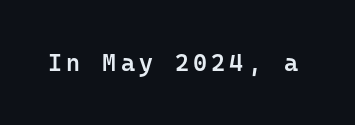
The characters look somewhat weighty, a semibold short of true bold. The strip under each line holds only bare page. Vertical strokes here are truly vertical.
